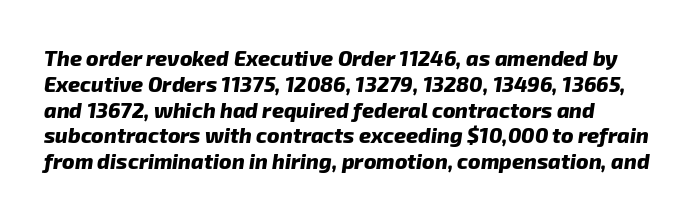
{"bold": "yes", "underline": "no", "align": "left", "line_spacing_ratio": 1.23, "letter_spacing": "normal", "letter_spacing_em": 0.0, "glyph_px": 21}
